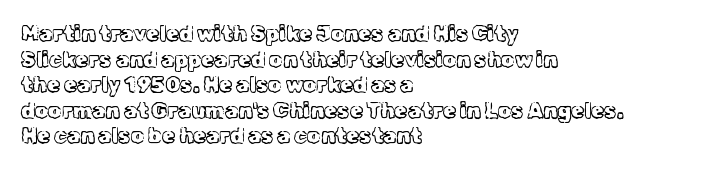
The image shows 21 px text type, upright; set left-aligned, line spacing 1.22x, normal letter spacing, not underlined.
